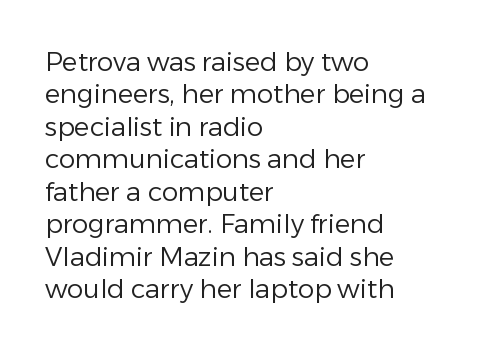
The image shows 26 px text type, upright; set left-aligned, normal line spacing (1.25x), normal letter spacing, not underlined.
